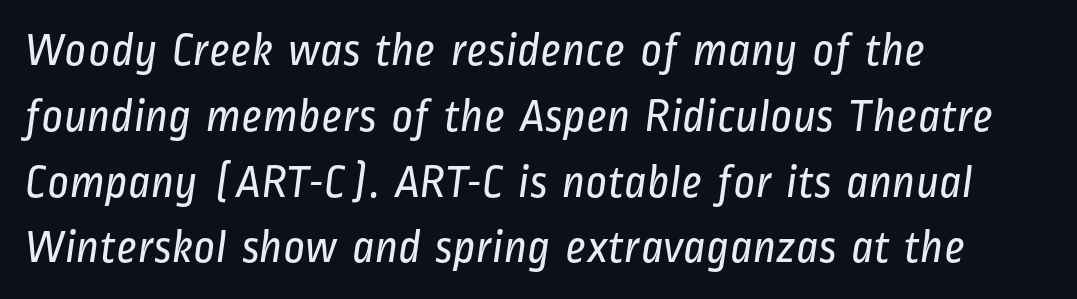
Stems and bowls with no extra thickness — not bold. Spacing verdict: proportional, widths tailored to each character. A clean baseline with only descenders dipping below it. The typeface chosen for these lines omits serifs.
